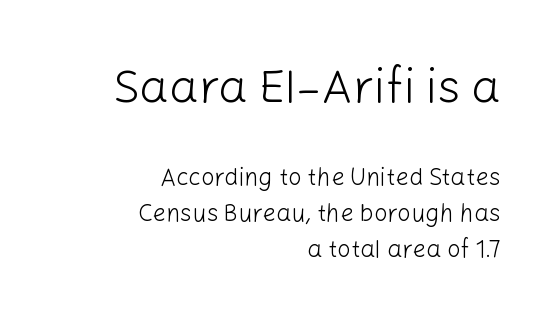
Note: larger setting up top, smaller setting below. Weight: regular or lighter. The designer went with a sans here, leaving each stem footless. Compared with typical body copy, the letter spacing here is the same.
